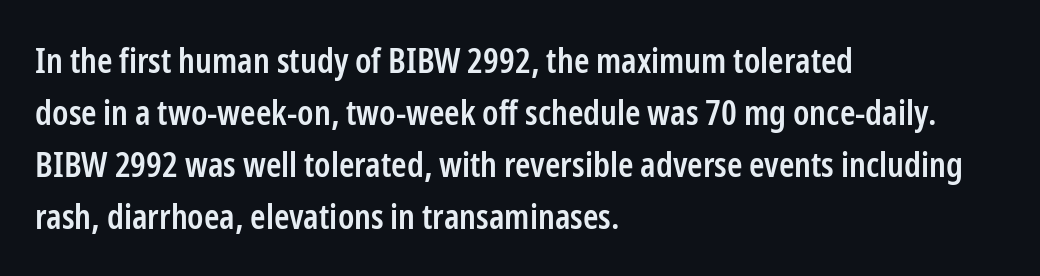
Q: Is the text bold? A: Semi-bold.
Q: Is the text italic (slanted)? A: No, it is upright.
Q: Is the typeface a serif or a sans-serif typeface? A: Sans-serif.
Q: Is the text underlined? A: No.
Q: How is the paragraph aligned? A: Left-aligned.
Q: Is the spacing between letters normal or unusually wide? A: Normal.
Q: Is the spacing between lines tight, normal or loose? A: Normal.
Q: Width (condensed, normal, or wide)? A: Condensed.
Q: Stroke contrast? A: Low.
Q: x-height? A: Medium.
Q: Monospaced? A: No.
